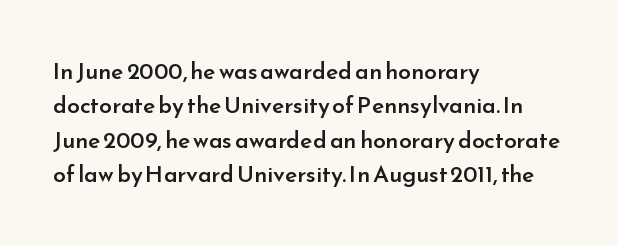
The setting favours the left margin, as ordinary paragraphs usually do. Words float on clear page, feet unadorned. If you measured baseline to baseline, you'd find a middling distance. These words are printed semibold, heavier than regular yet not bold. Does the lettering tilt? It doesn't — this is upright.
